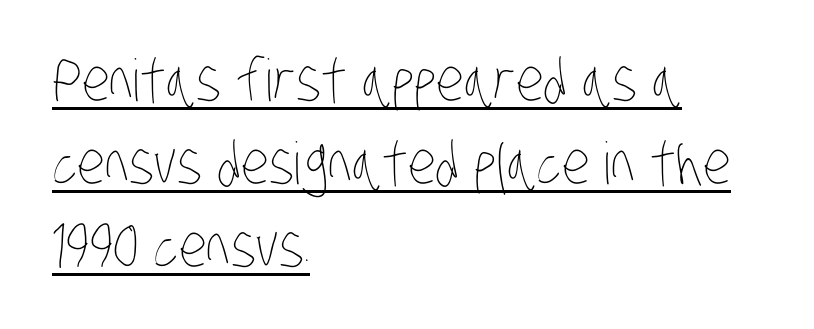
The image shows 58 px thin, condensed type; set left-aligned, normal line spacing (1.43x), normal letter spacing, underlined; low stroke contrast and a large x-height.
